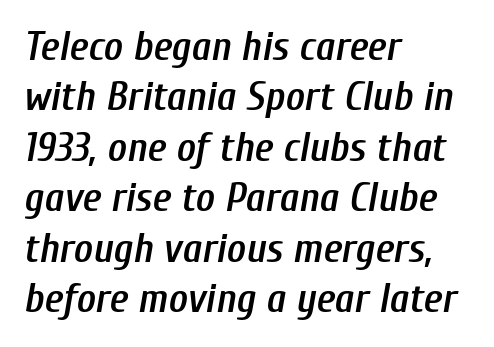
The image shows 41 px semibold, condensed type, italic (leaning right); set left-aligned, line spacing 1.23x, normal letter spacing, not underlined; low stroke contrast and a medium x-height.
